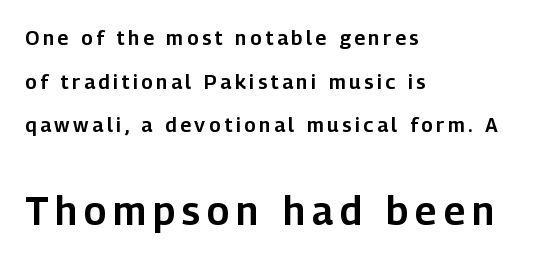
{"serif": "no", "italic": "no", "width": "normal", "stroke_contrast": "low", "x_height": "medium", "monospaced": "no", "underline": "no", "align": "left", "line_spacing": "loose", "line_spacing_ratio": 2.18, "larger_block": "second", "size_ratio": 1.95, "glyph_px": 39}
